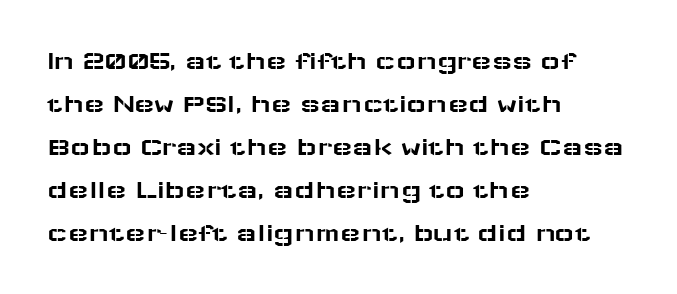
Notice how descenders clear the ascenders below comfortably — that's standard leading. Rendered with straight, roman letterforms. These lines keep a tight, regular rhythm from letter to letter. Only glyphs here, with clear space below each row. Line beginnings align vertically; line endings do not.
